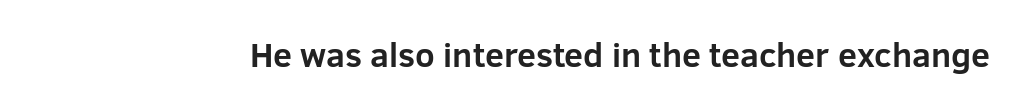
The letters advance in unequal steps, a hallmark of proportional type. The font's upright variant was chosen for this text. Every letter is thick-stroked: bold, no question. Decoration check: the copy has no underline.
